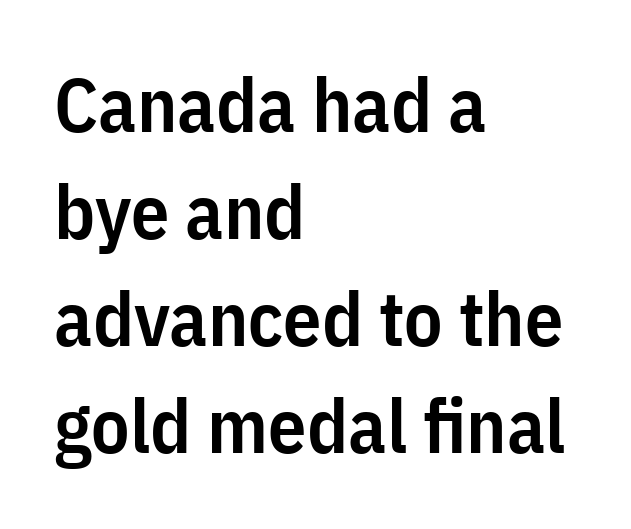
The image shows 76 px semibold, condensed sans-serif type, upright; set left-aligned, normal line spacing (1.41x), normal letter spacing, not underlined; low stroke contrast and a medium x-height.
